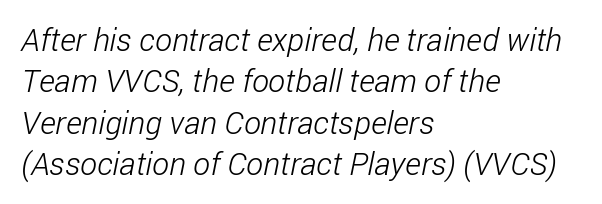
Baseline-to-baseline distance is the conventional proportion of letter height. Nothing sits at the stroke ends, so this counts as sans-serif. These lines keep a tight, regular rhythm from letter to letter. Is the block centered? No — it sits flush against the left margin. Think standard paragraph weight, or any step lighter than that.
